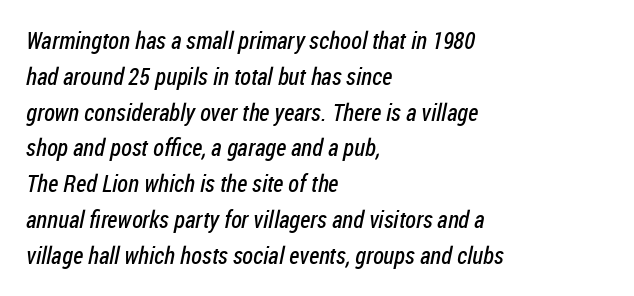
Q: Is the text bold? A: No.
Q: Is the text underlined? A: No.
Q: How is the paragraph aligned? A: Left-aligned.
Q: Is the spacing between letters normal or unusually wide? A: Normal.
Q: Is the spacing between lines tight, normal or loose? A: Normal.
